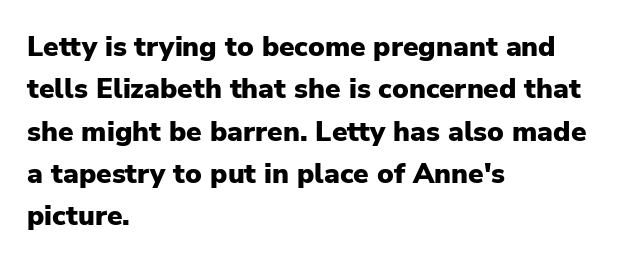
{"serif": "no", "italic": "no", "bold": "yes", "weight": "heavy", "width": "normal", "stroke_contrast": "low", "x_height": "medium", "monospaced": "no", "underline": "no", "align": "left", "line_spacing": "normal", "line_spacing_ratio": 1.51, "letter_spacing": "normal", "letter_spacing_em": 0.0, "glyph_px": 28}
